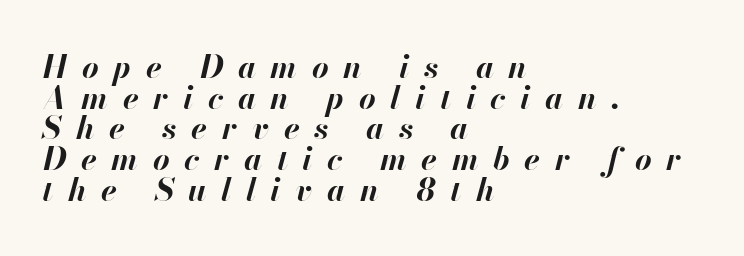
Q: Is the text bold? A: Yes.
Q: Is the text italic (slanted)? A: Yes, it leans right by about 13 degrees.
Q: Is the text underlined? A: No.
Q: How is the paragraph aligned? A: Left-aligned.
Q: Is the spacing between letters normal or unusually wide? A: Unusually wide.
Q: Is the spacing between lines tight, normal or loose? A: Tight.
Q: Width (condensed, normal, or wide)? A: Normal.
Q: Stroke contrast? A: High.
Q: x-height? A: Small.
Q: Monospaced? A: No.
